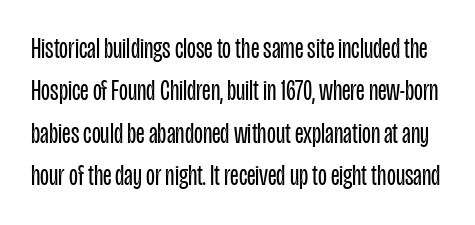
{"serif": "no", "italic": "no", "bold": "no", "weight": "regular", "width": "condensed", "stroke_contrast": "low", "x_height": "large", "monospaced": "no", "underline": "no", "line_spacing": "normal", "line_spacing_ratio": 1.46, "letter_spacing": "normal", "letter_spacing_em": 0.0, "glyph_px": 29}
